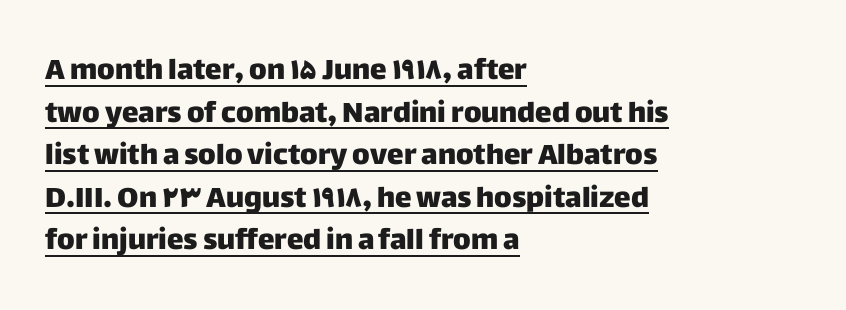
The image shows 28 px sans-serif type, upright; set left-aligned, normal line spacing (1.52x), normal letter spacing, underlined; low stroke contrast and a large x-height.
